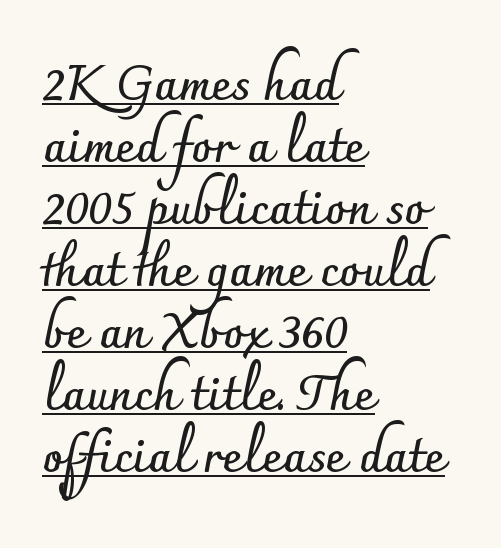
Q: Is the text bold? A: Yes.
Q: Is the text italic (slanted)? A: Yes.
Q: Is the typeface a serif or a sans-serif typeface? A: Sans-serif.
Q: Is the text underlined? A: Yes.
Q: How is the paragraph aligned? A: Left-aligned.
Q: Is the spacing between letters normal or unusually wide? A: Normal.
Q: Is the spacing between lines tight, normal or loose? A: Normal.
Q: Width (condensed, normal, or wide)? A: Normal.
Q: Stroke contrast? A: Low.
Q: x-height? A: Small.
Q: Monospaced? A: No.
